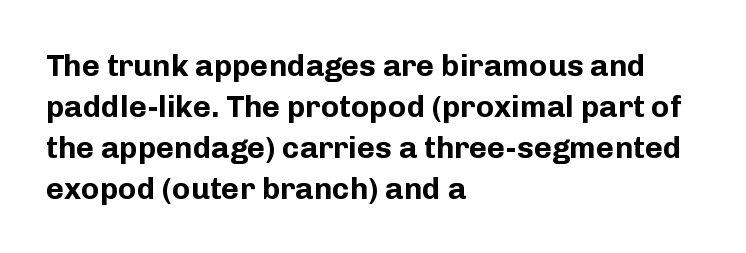
The image shows 31 px bold sans-serif type, upright; set left-aligned, normal line spacing (1.32x), normal letter spacing, not underlined; low stroke contrast and a medium x-height.
